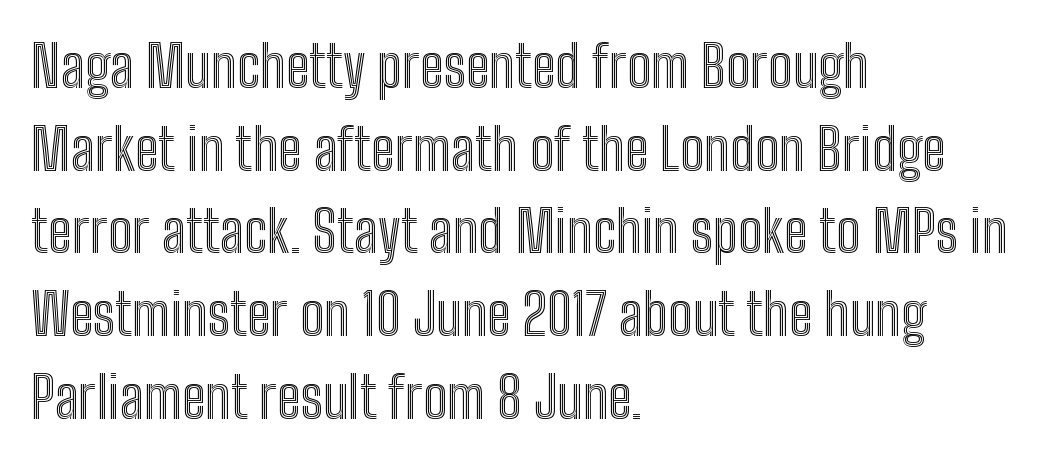
The image shows 57 px condensed type, upright; set left-aligned, normal line spacing (1.45x), normal letter spacing, not underlined; a medium x-height.
